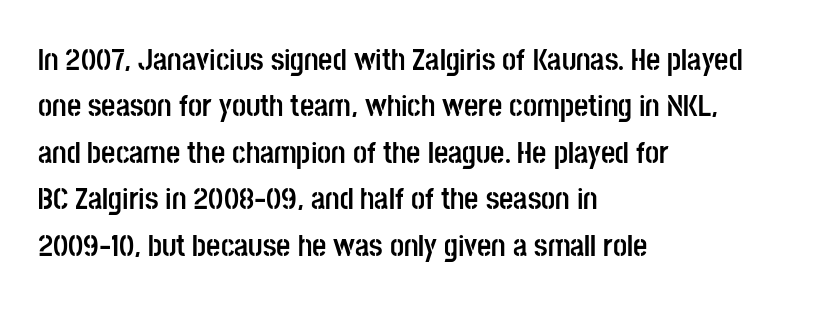
These lines are rendered in a variable-pitch font. The letters sit at their default tracking, neither squeezed nor spread. Bare-footed words on every line. The vertical gap from one line to the next is medium. Posture: upright roman.
